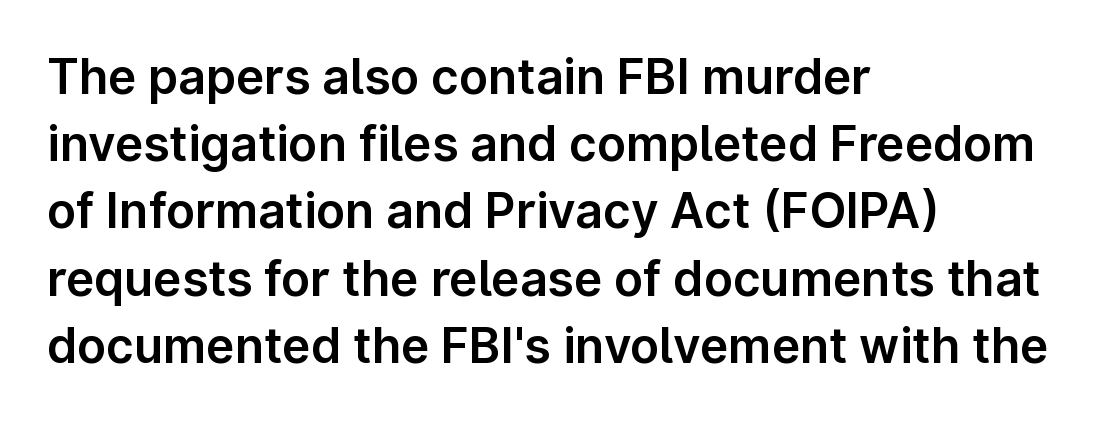
The image shows 48 px sans-serif type, upright; set left-aligned, normal line spacing (1.4x), normal letter spacing, not underlined; low stroke contrast and a medium x-height.
